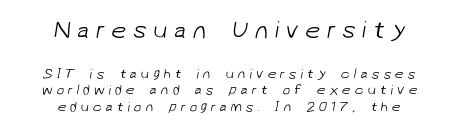
{"bold": "no", "underline": "no", "align": "center", "line_spacing_ratio": 1.19, "letter_spacing": "wide", "letter_spacing_em": 0.27, "larger_block": "first", "size_ratio": 1.71, "glyph_px": 24}
